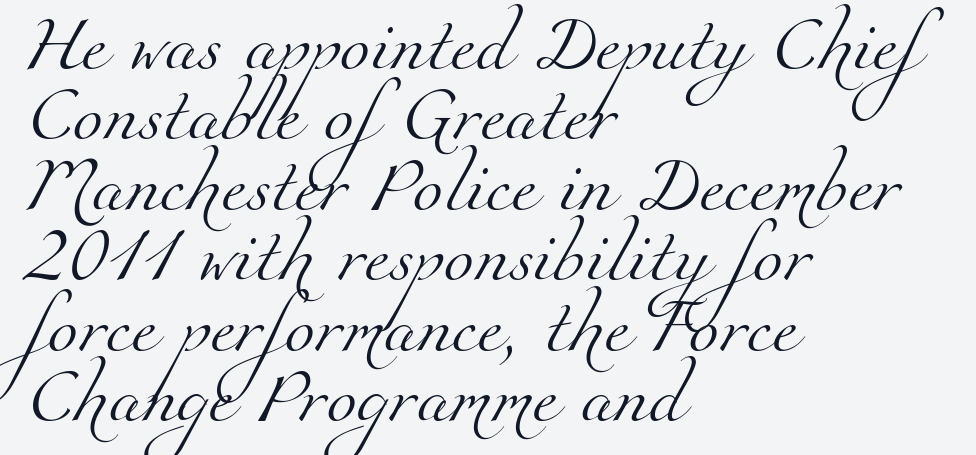
The image shows 55 px light serif type; set left-aligned, normal line spacing (1.28x), normal letter spacing, not underlined; medium stroke contrast and a small x-height.
